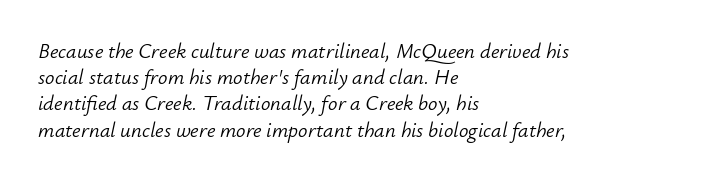
{"italic": "yes", "lean": "right", "slant_degrees": 12, "bold": "no", "underline": "no", "align": "left", "line_spacing": "normal", "line_spacing_ratio": 1.25, "letter_spacing": "normal", "letter_spacing_em": 0.0, "glyph_px": 21}
